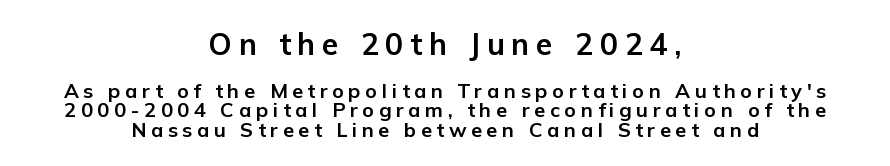
{"serif": "no", "italic": "no", "bold": "yes", "weight": "bold", "width": "normal", "stroke_contrast": "low", "x_height": "medium", "monospaced": "no", "underline": "no", "align": "center", "line_spacing": "tight", "line_spacing_ratio": 0.97, "letter_spacing": "wide", "letter_spacing_em": 0.23, "larger_block": "first", "size_ratio": 1.5, "glyph_px": 30}
